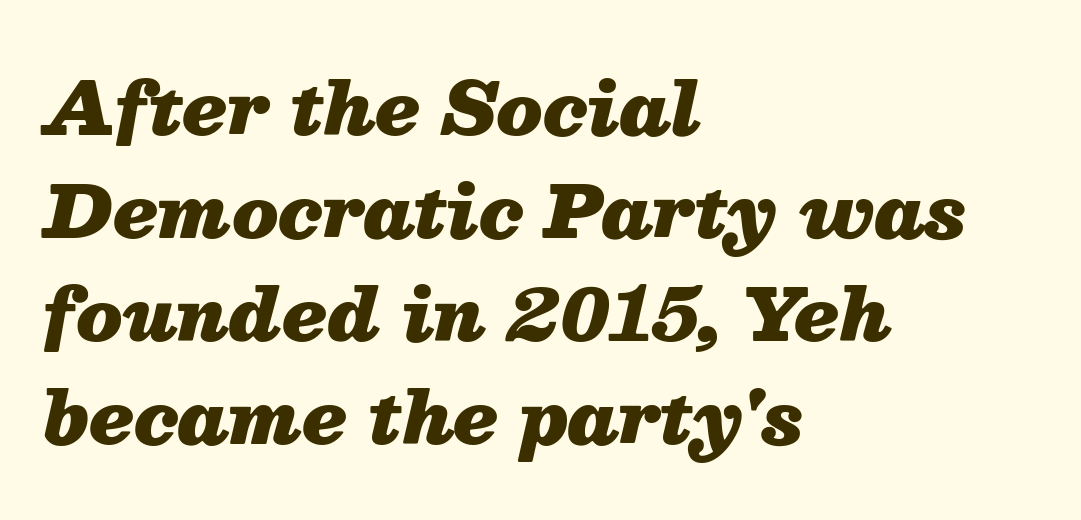
Caption: standard tracking, unaltered. A typesetter would mark this as italic. Students, this is bold: see how much ink each stroke carries. Honestly, the row spacing looks completely unremarkable. The lines in this sample share a left origin and differ only in where they stop. Beneath every word, the page is bare.
